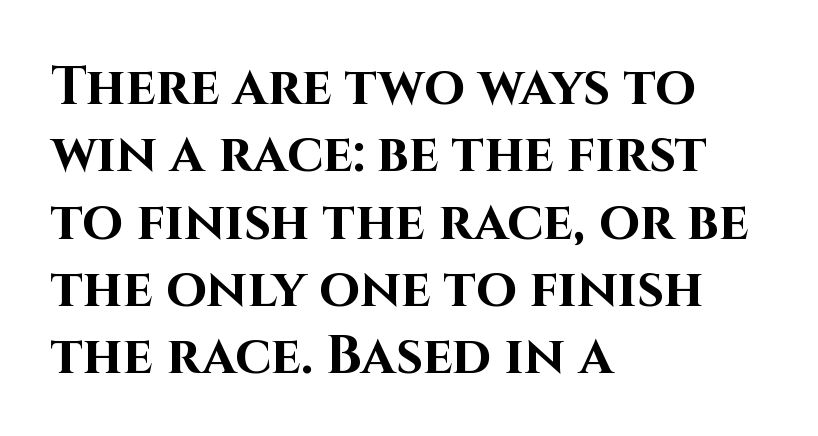
{"serif": "no", "italic": "no", "bold": "yes", "weight": "bold", "width": "normal", "stroke_contrast": "high", "x_height": "large", "monospaced": "no", "underline": "no", "align": "left", "line_spacing": "normal", "line_spacing_ratio": 1.27, "letter_spacing": "normal", "letter_spacing_em": 0.0, "glyph_px": 53}
